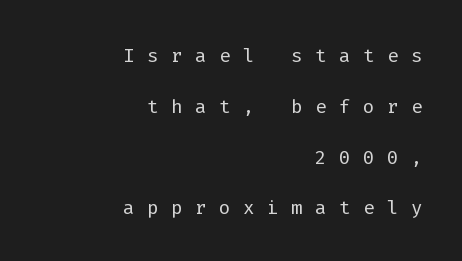
Q: Is the text bold? A: No.
Q: Is the text italic (slanted)? A: No, it is upright.
Q: Is the text underlined? A: No.
Q: How is the paragraph aligned? A: Right-aligned.
Q: Is the spacing between letters normal or unusually wide? A: Unusually wide.
